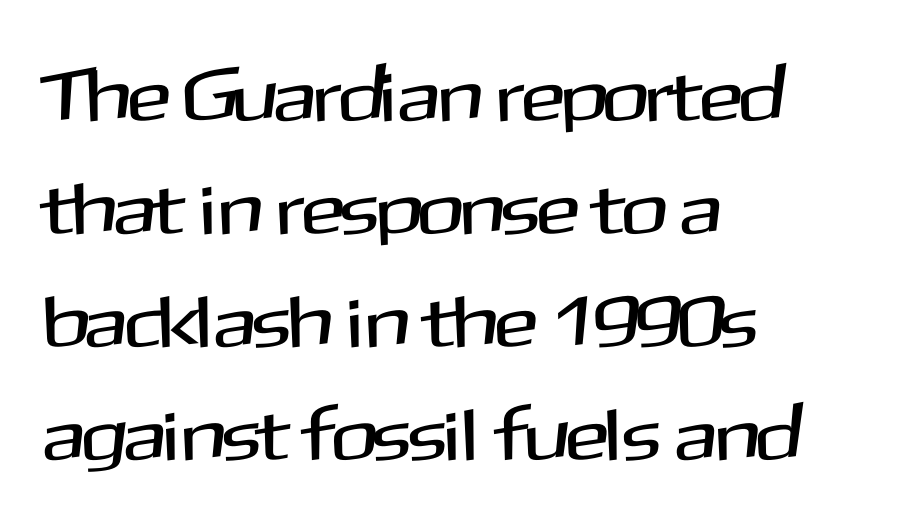
Every row of glyphs begins at an identical x-position on the left. The characters display no serif detailing; their extremities are plain. Regular leading. If you drew a line through each stem, it would be perfectly vertical. The rendering uses natural spacing where letterforms have individual widths. Compared with typical body copy, the letter spacing here is the same.
